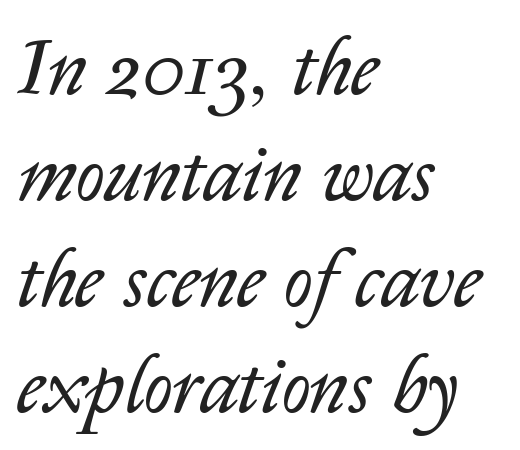
Q: Is the text bold? A: No.
Q: Is the text italic (slanted)? A: Yes, it leans right by about 14 degrees.
Q: Is the text underlined? A: No.
Q: How is the paragraph aligned? A: Left-aligned.
Q: Is the spacing between letters normal or unusually wide? A: Normal.
Q: Is the spacing between lines tight, normal or loose? A: Normal.
Q: Width (condensed, normal, or wide)? A: Normal.
Q: Stroke contrast? A: Low.
Q: x-height? A: Medium.
Q: Monospaced? A: No.
